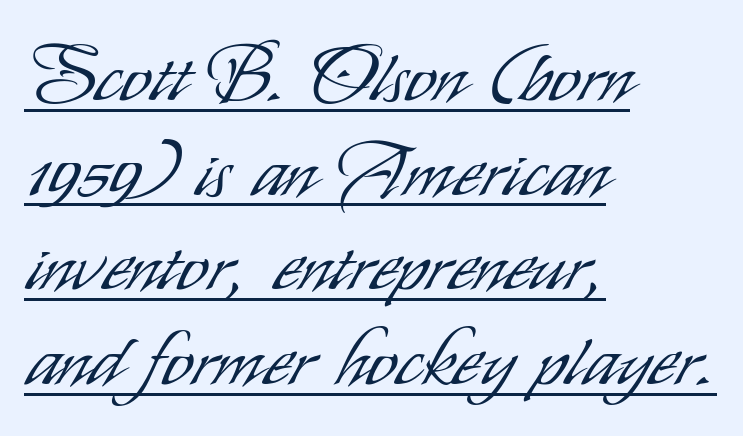
Q: Is the text bold? A: No.
Q: Is the text italic (slanted)? A: Yes.
Q: Is the typeface a serif or a sans-serif typeface? A: Sans-serif.
Q: Is the text underlined? A: Yes.
Q: How is the paragraph aligned? A: Left-aligned.
Q: Is the spacing between letters normal or unusually wide? A: Normal.
Q: Width (condensed, normal, or wide)? A: Condensed.
Q: Stroke contrast? A: Low.
Q: x-height? A: Small.
Q: Monospaced? A: No.
